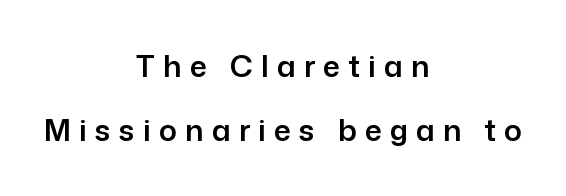
{"serif": "no", "italic": "no", "width": "normal", "stroke_contrast": "low", "x_height": "medium", "monospaced": "no", "underline": "no", "align": "center", "line_spacing": "loose", "line_spacing_ratio": 2.15, "letter_spacing": "wide", "letter_spacing_em": 0.27, "glyph_px": 30}
